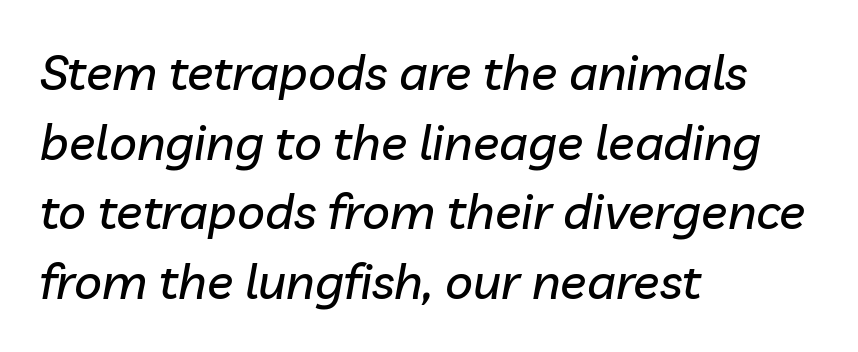
The zone under the glyphs is completely vacant. The leading is moderate, giving the passage an even texture. These lines are set flush left with a ragged right edge. In terms of letterspacing, this is plain default setting. Proportional: the letters do not fall into vertical columns.
